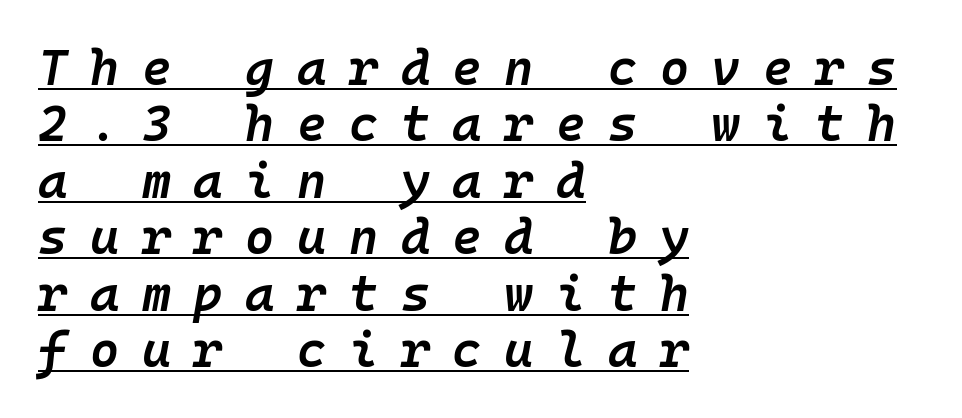
Q: Is the text bold? A: Semi-bold.
Q: Is the text italic (slanted)? A: Yes, it leans right by about 10 degrees.
Q: Is the text underlined? A: Yes.
Q: How is the paragraph aligned? A: Left-aligned.
Q: Is the spacing between letters normal or unusually wide? A: Unusually wide.
Q: Is the spacing between lines tight, normal or loose? A: Tight.
Q: Width (condensed, normal, or wide)? A: Normal.
Q: Stroke contrast? A: Low.
Q: x-height? A: Medium.
Q: Monospaced? A: Yes.
